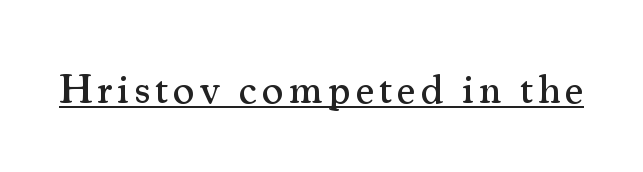
{"serif": "yes", "italic": "no", "width": "normal", "stroke_contrast": "medium", "x_height": "small", "monospaced": "no", "underline": "yes", "glyph_px": 41}
